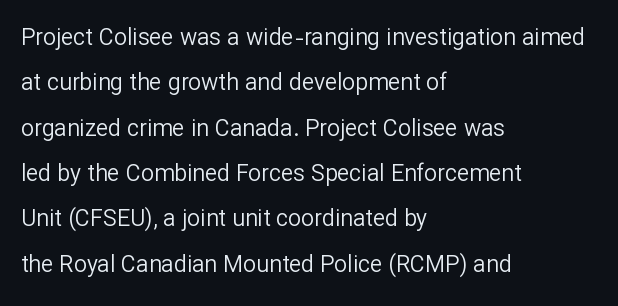
Q: Is the text bold? A: No.
Q: Is the text italic (slanted)? A: No, it is upright.
Q: Is the text underlined? A: No.
Q: How is the paragraph aligned? A: Left-aligned.
Q: Is the spacing between letters normal or unusually wide? A: Normal.
Q: Is the spacing between lines tight, normal or loose? A: Loose.
